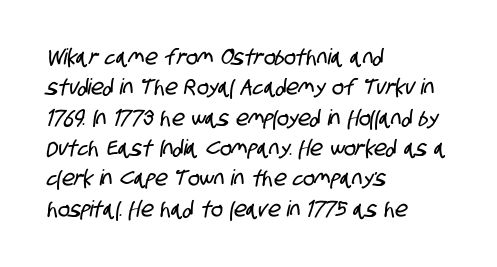
The image shows 22 px text type; set left-aligned, normal line spacing (1.38x), normal letter spacing, not underlined.
